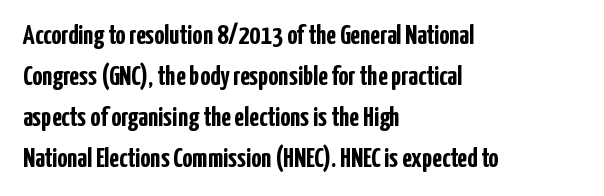
Line starts are locked; line ends wander. The letters are bold, with thick, heavy strokes. Standard letterfit; no display-style spreading of the glyphs. Do the characters align in a grid? No, the font is proportional. Serif or sans? Sans — the stroke terminals are bare. If you drew a line through each stem, it would be perfectly vertical.
